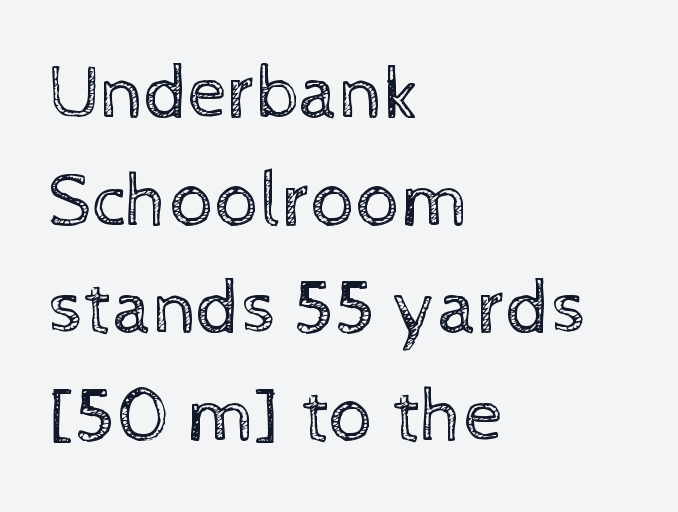
Does the leading feel generous? No, just average. Visually the block forms a straight wall on the left and a jagged coastline on the right. Is there any slant? The stems are plumb. Character widths vary here, with narrow letters taking less room than wide ones. The space beneath each line is pristine and unruled. The strokes carry an ordinary text weight at most.
